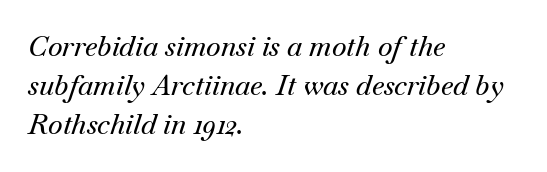
The image shows 28 px serif type, italic (leaning right); set left-aligned, normal line spacing (1.4x), normal letter spacing, not underlined; medium stroke contrast and a small x-height.
